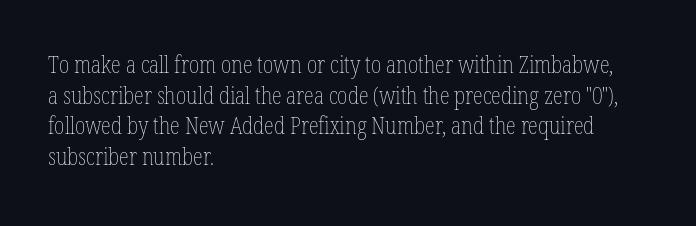
Vertical spacing — default. The text block is weighted toward the left margin, trailing off unevenly rightward. The baseline area is clear. These lines keep a tight, regular rhythm from letter to letter. No extra ink here — the face is not bold.
